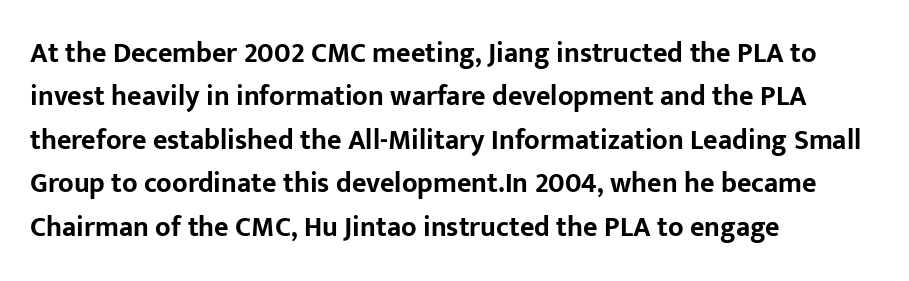
Q: Is the text bold? A: Yes.
Q: Is the text italic (slanted)? A: No, it is upright.
Q: Is the typeface a serif or a sans-serif typeface? A: Sans-serif.
Q: Is the text underlined? A: No.
Q: How is the paragraph aligned? A: Left-aligned.
Q: Is the spacing between letters normal or unusually wide? A: Normal.
Q: Is the spacing between lines tight, normal or loose? A: Normal.
Q: Width (condensed, normal, or wide)? A: Normal.
Q: Stroke contrast? A: Low.
Q: x-height? A: Medium.
Q: Monospaced? A: No.
